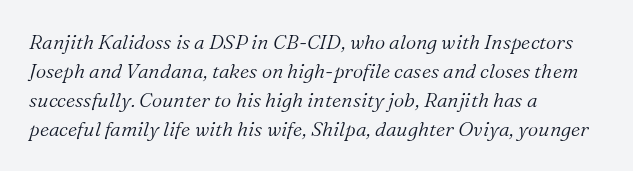
The image shows 20 px text type, italic (leaning right); set left-aligned, normal line spacing (1.45x), normal letter spacing, not underlined.
